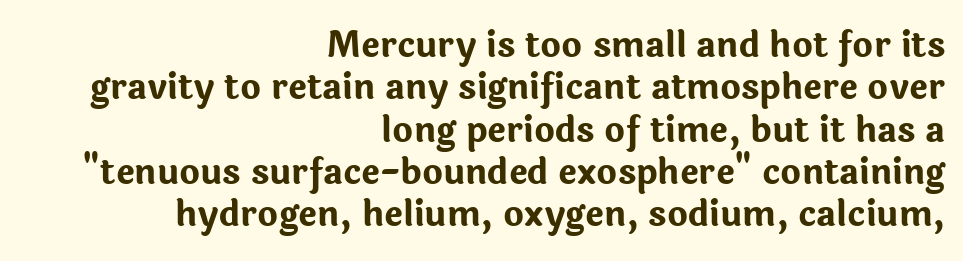
The image shows 35 px bold sans-serif type, upright; set right-aligned, line spacing 1.21x, normal letter spacing, not underlined; low stroke contrast and a medium x-height.
